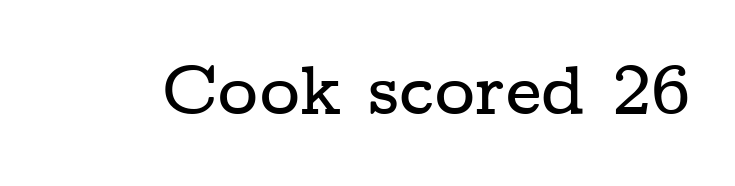
This sample uses a serif face. Characters remain perfectly vertical along every line. This rendering leaves character spacing at its baseline value. Decoration check: the copy has no underline. Varying glyph widths throughout — classic text-font behaviour.
